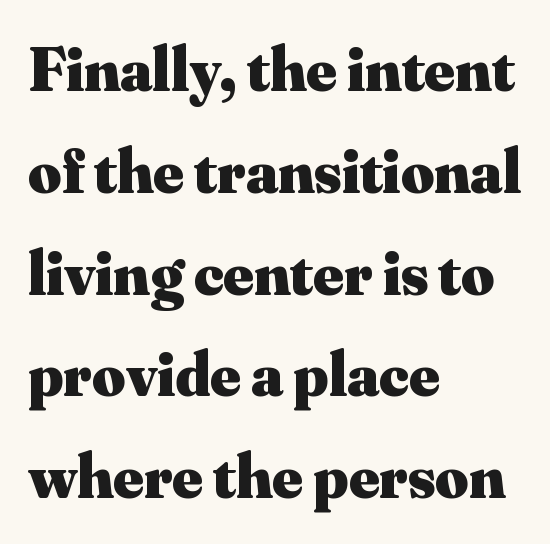
Every character sits straight up, as roman type does. Descenders hang freely into open space. Caption: standard tracking, unaltered. What kind of face is this? One with serifs. Line spacing here is normal. What weight is shown? A full bold with thick strokes.
